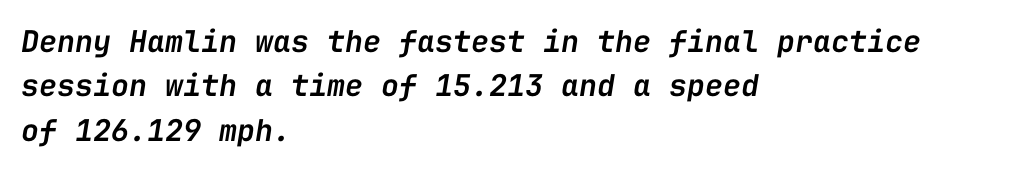
Q: Is the text bold? A: Semi-bold.
Q: Is the text italic (slanted)? A: Yes, it leans right by about 9 degrees.
Q: Is the text underlined? A: No.
Q: How is the paragraph aligned? A: Left-aligned.
Q: Is the spacing between letters normal or unusually wide? A: Normal.
Q: Is the spacing between lines tight, normal or loose? A: Normal.
Q: Width (condensed, normal, or wide)? A: Normal.
Q: Stroke contrast? A: Low.
Q: x-height? A: Medium.
Q: Monospaced? A: Yes.
